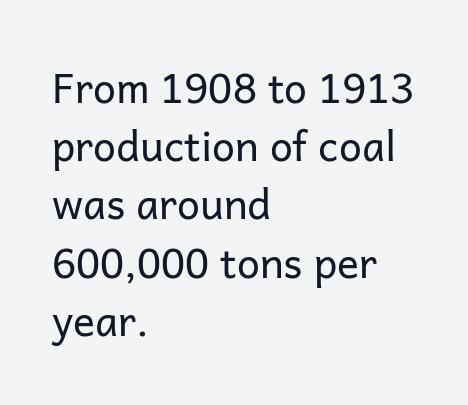
These lines are set flush left with a ragged right edge. The letters carry no serifs — their stems end cleanly without finishing strokes. Honestly, the row spacing looks completely unremarkable. Between one letter and the next there's only the usual sliver of space. Rendered with straight, roman letterforms. Varying glyph widths throughout — classic text-font behaviour.
